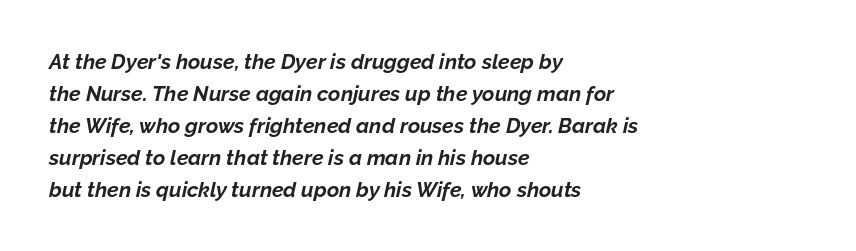
{"italic": "yes", "lean": "right", "slant_degrees": 12, "bold": "yes", "underline": "no", "align": "left", "line_spacing": "normal", "line_spacing_ratio": 1.52, "letter_spacing": "normal", "letter_spacing_em": 0.0, "glyph_px": 21}
